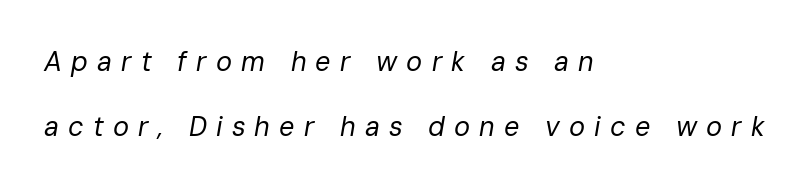
The text block is weighted toward the left margin, trailing off unevenly rightward. Just letters on the line, the space beneath them empty. The horizontal fit of the characters is loose and conspicuously gappy. When letters slant like this, we call the style italic. Whoever set this chose breathing room over compactness in the vertical rhythm. A light-to-regular cut is what we see here.
